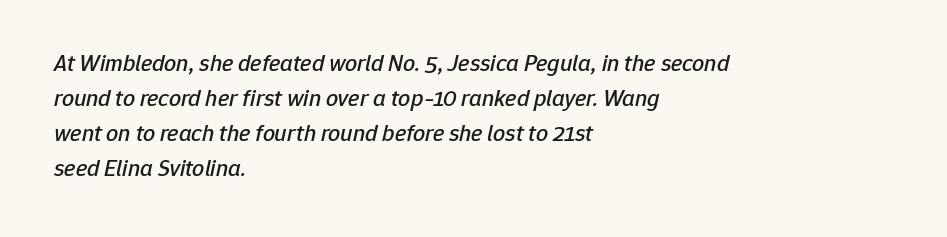
Q: Is the text italic (slanted)? A: Yes, it leans right by about 12 degrees.
Q: Is the text underlined? A: No.
Q: How is the paragraph aligned? A: Left-aligned.
Q: Is the spacing between letters normal or unusually wide? A: Normal.
Q: Is the spacing between lines tight, normal or loose? A: Normal.
